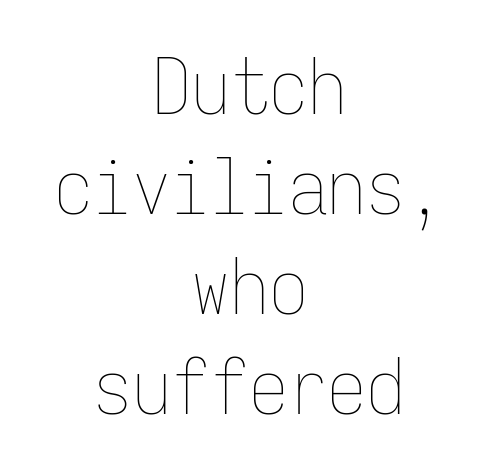
Monospaced: the letters line up in strict vertical columns. The lines sit at an ordinary, default distance from one another. Teacher's note: observe the equal gaps on both sides — that is centered alignment. The type sits square on the baseline with zero lean.
